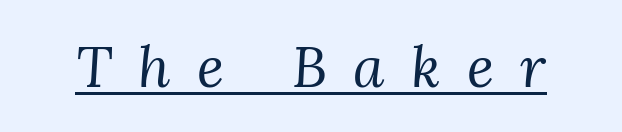
Q: Is the text bold? A: No.
Q: Is the text italic (slanted)? A: Yes, it leans right by about 3 degrees.
Q: Is the typeface a serif or a sans-serif typeface? A: Serif.
Q: Is the text underlined? A: Yes.
Q: Is the spacing between letters normal or unusually wide? A: Unusually wide.
Q: Width (condensed, normal, or wide)? A: Normal.
Q: Stroke contrast? A: Medium.
Q: x-height? A: Medium.
Q: Monospaced? A: No.
